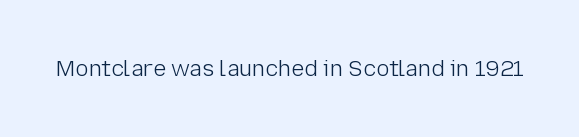
The image shows 22 px text type, upright; set normal letter spacing, not underlined.
